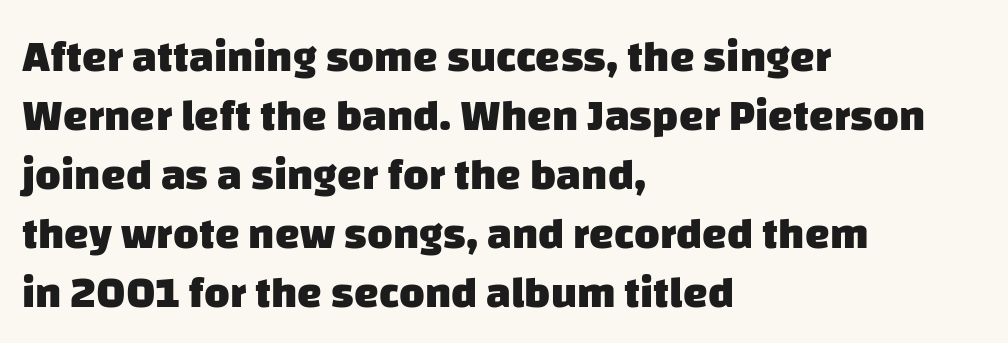
Q: Is the text bold? A: Yes.
Q: Is the typeface a serif or a sans-serif typeface? A: Sans-serif.
Q: Is the text underlined? A: No.
Q: How is the paragraph aligned? A: Left-aligned.
Q: Is the spacing between letters normal or unusually wide? A: Normal.
Q: Is the spacing between lines tight, normal or loose? A: Normal.
Q: Width (condensed, normal, or wide)? A: Normal.
Q: Stroke contrast? A: Low.
Q: x-height? A: Large.
Q: Monospaced? A: No.
